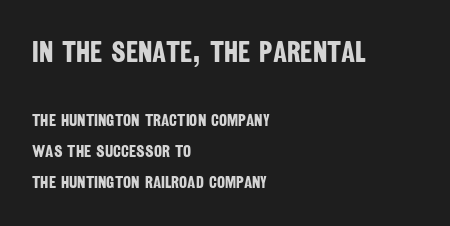
{"serif": "no", "bold": "yes", "weight": "bold", "width": "condensed", "stroke_contrast": "low", "x_height": "large", "monospaced": "no", "underline": "no", "align": "left", "line_spacing_ratio": 1.82, "letter_spacing": "normal", "letter_spacing_em": 0.0, "larger_block": "first", "size_ratio": 1.71, "glyph_px": 29}
